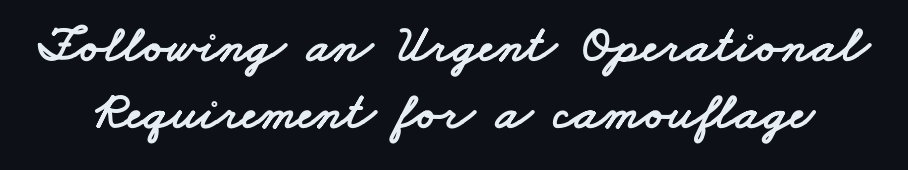
Q: Is the typeface a serif or a sans-serif typeface? A: Sans-serif.
Q: Is the text underlined? A: No.
Q: Is the spacing between letters normal or unusually wide? A: Normal.
Q: Is the spacing between lines tight, normal or loose? A: Normal.
Q: Width (condensed, normal, or wide)? A: Wide.
Q: Stroke contrast? A: Low.
Q: x-height? A: Small.
Q: Monospaced? A: No.
